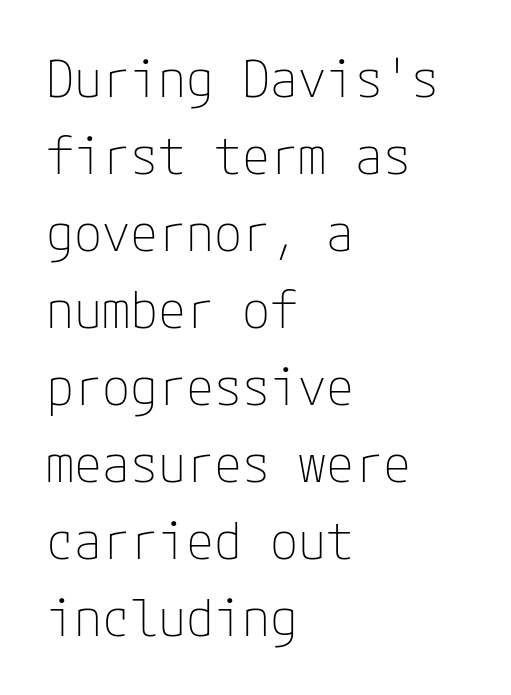
{"serif": "no", "italic": "no", "bold": "no", "weight": "thin", "width": "normal", "stroke_contrast": "low", "x_height": "medium", "underline": "no", "align": "left", "line_spacing": "normal", "line_spacing_ratio": 1.51, "letter_spacing": "normal", "letter_spacing_em": 0.0, "glyph_px": 51}
